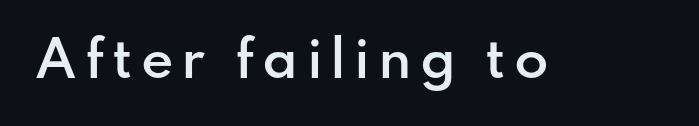
The image shows 50 px semibold sans-serif type, upright; set not underlined; low stroke contrast and a small x-height.
